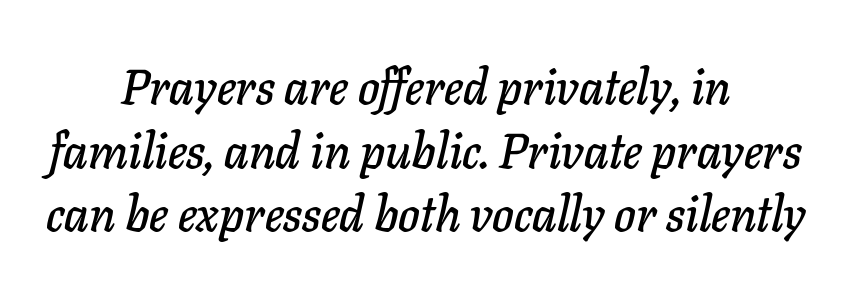
Q: Is the text italic (slanted)? A: Yes, it leans right by about 11 degrees.
Q: Is the text underlined? A: No.
Q: How is the paragraph aligned? A: Centered.
Q: Is the spacing between letters normal or unusually wide? A: Normal.
Q: Is the spacing between lines tight, normal or loose? A: Normal.
Q: Width (condensed, normal, or wide)? A: Normal.
Q: Stroke contrast? A: Low.
Q: x-height? A: Medium.
Q: Monospaced? A: No.
